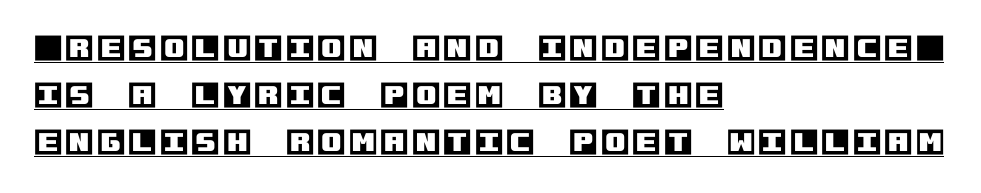
Q: Is the text italic (slanted)? A: No, it is upright.
Q: Is the text underlined? A: Yes.
Q: How is the paragraph aligned? A: Left-aligned.
Q: Is the spacing between lines tight, normal or loose? A: Normal.
Q: Width (condensed, normal, or wide)? A: Normal.
Q: x-height? A: Large.
